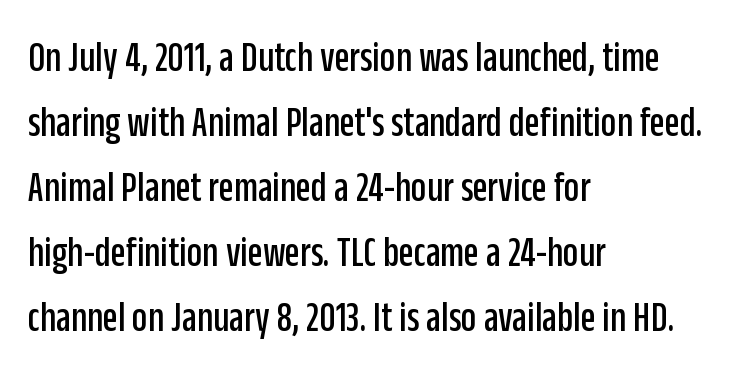
{"serif": "no", "italic": "no", "width": "condensed", "stroke_contrast": "low", "x_height": "large", "monospaced": "no", "underline": "no", "align": "left", "line_spacing": "normal", "line_spacing_ratio": 1.51, "letter_spacing": "normal", "letter_spacing_em": 0.0, "glyph_px": 43}
